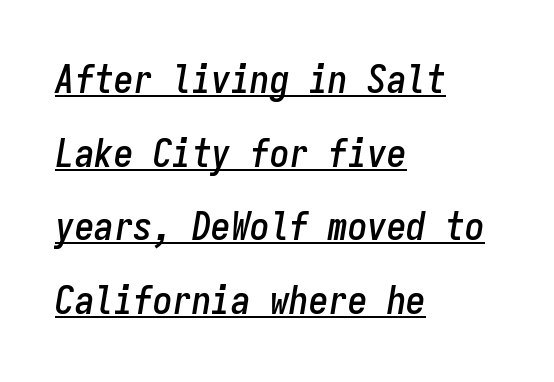
{"italic": "yes", "lean": "right", "slant_degrees": 9, "width": "condensed", "stroke_contrast": "low", "x_height": "medium", "monospaced": "yes", "underline": "yes", "align": "left", "line_spacing_ratio": 1.89, "letter_spacing": "normal", "letter_spacing_em": 0.0, "glyph_px": 39}
